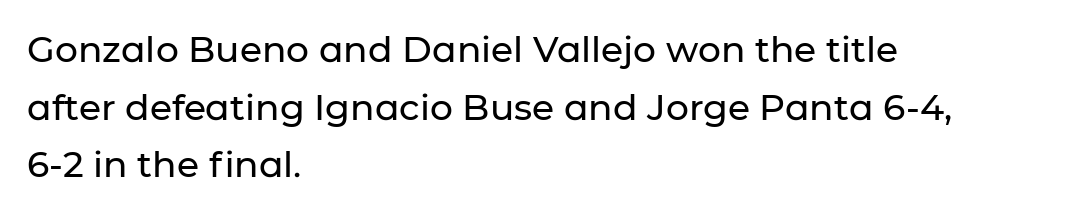
The image shows 36 px sans-serif type, upright; set left-aligned, normal line spacing (1.6x), normal letter spacing, not underlined; low stroke contrast and a medium x-height.
